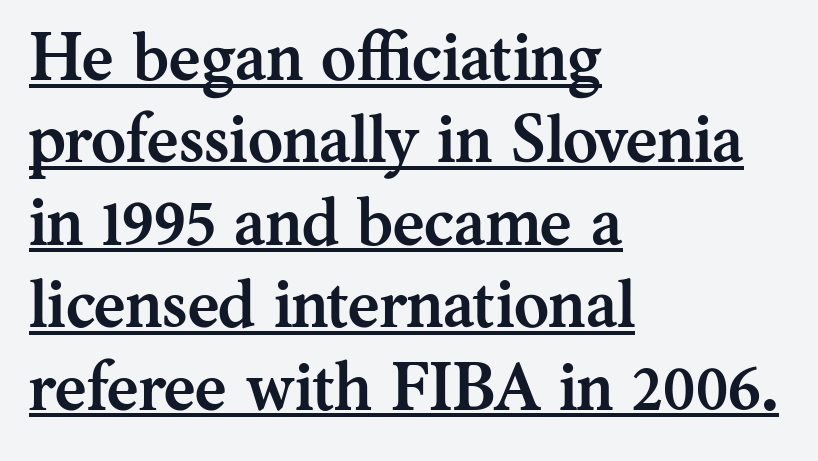
Q: Is the text bold? A: Yes.
Q: Is the text italic (slanted)? A: No, it is upright.
Q: Is the typeface a serif or a sans-serif typeface? A: Serif.
Q: Is the text underlined? A: Yes.
Q: How is the paragraph aligned? A: Left-aligned.
Q: Is the spacing between letters normal or unusually wide? A: Normal.
Q: Width (condensed, normal, or wide)? A: Normal.
Q: Stroke contrast? A: Medium.
Q: x-height? A: Medium.
Q: Monospaced? A: No.
